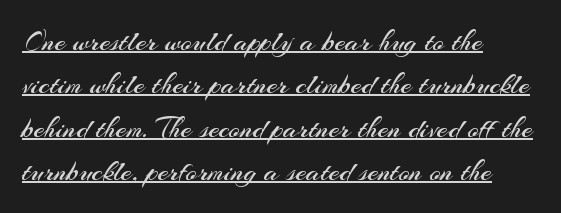
No letter is thick-stroked: the sample isn't bold. Do the characters align in a grid? No, the font is proportional. Classification — sans serif. Tracking here is standard; glyphs follow each other at the usual distance.
